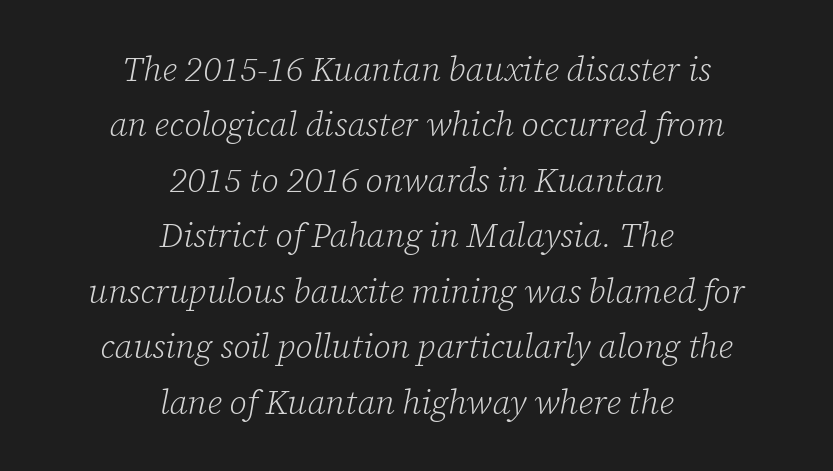
Q: Is the text bold? A: No.
Q: Is the text italic (slanted)? A: Yes, it leans right by about 12 degrees.
Q: Is the typeface a serif or a sans-serif typeface? A: Serif.
Q: Is the text underlined? A: No.
Q: How is the paragraph aligned? A: Centered.
Q: Is the spacing between letters normal or unusually wide? A: Normal.
Q: Is the spacing between lines tight, normal or loose? A: Normal.
Q: Width (condensed, normal, or wide)? A: Normal.
Q: Stroke contrast? A: Low.
Q: x-height? A: Medium.
Q: Monospaced? A: No.
